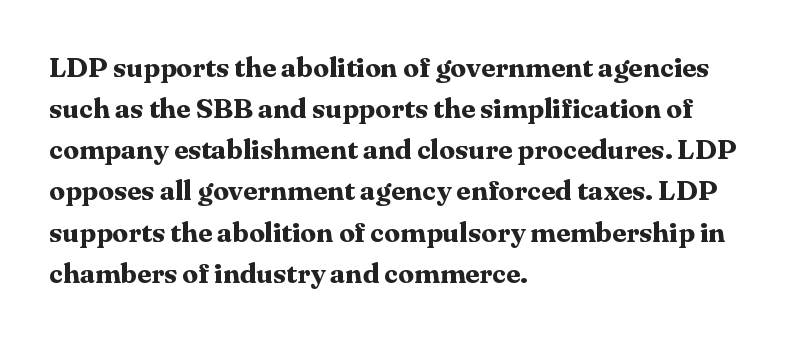
The image shows 28 px bold serif type, upright; set left-aligned, normal line spacing (1.47x), normal letter spacing, not underlined; medium stroke contrast and a medium x-height.
